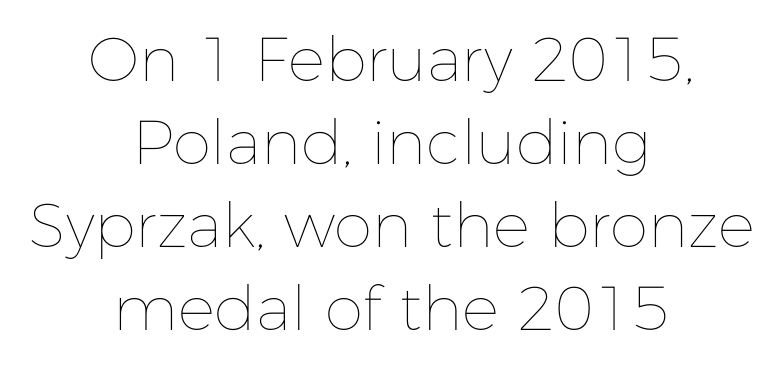
The image shows 62 px thin type, upright; set centered, normal line spacing (1.34x), normal letter spacing, not underlined; low stroke contrast and a medium x-height.
